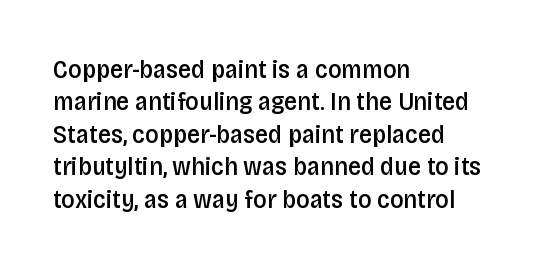
Words appear dense and cohesive because spacing is normal. On the weight axis this lands at semibold, roughly 600. The lines sit at an ordinary, default distance from one another. Any mark beneath the type? The region is blank. You can tell it's not italic because the verticals are truly vertical. The setting favours the left margin, as ordinary paragraphs usually do.
